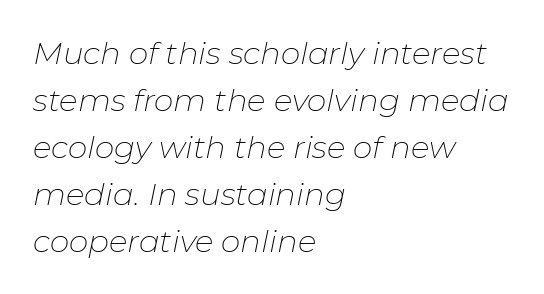
The image shows 31 px thin type, italic (leaning right); set left-aligned, normal line spacing (1.52x), normal letter spacing, not underlined; low stroke contrast and a medium x-height.
